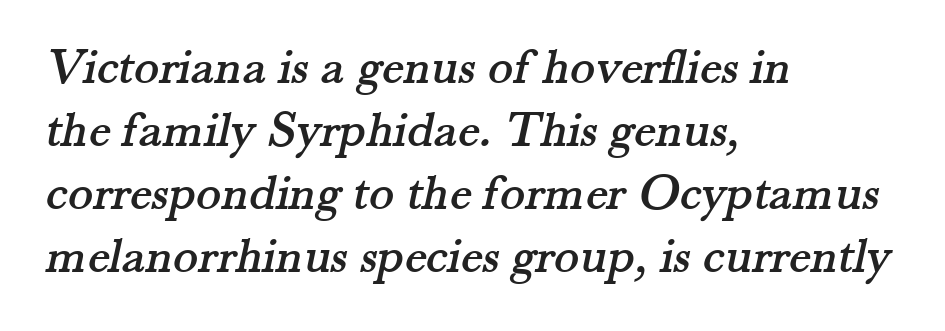
{"serif": "yes", "width": "normal", "stroke_contrast": "medium", "x_height": "small", "monospaced": "no", "underline": "no", "align": "left", "line_spacing_ratio": 1.21, "letter_spacing": "normal", "letter_spacing_em": 0.0, "glyph_px": 52}
